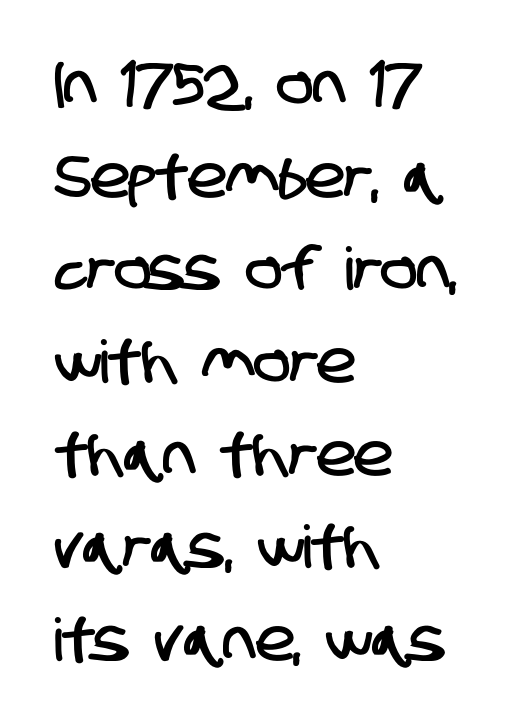
The image shows 59 px condensed sans-serif type; set left-aligned, normal line spacing (1.57x), normal letter spacing, not underlined; low stroke contrast and a large x-height.
